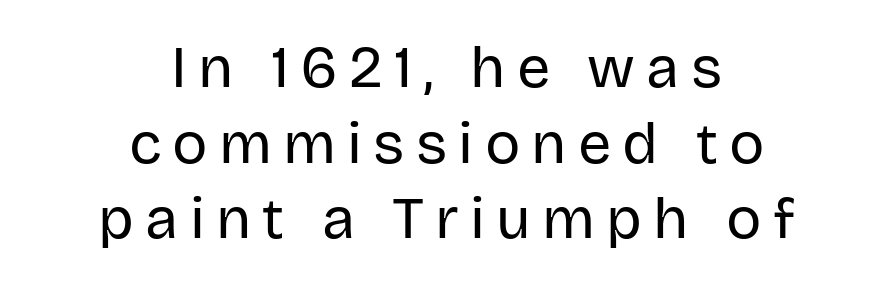
{"serif": "no", "italic": "no", "bold": "no", "weight": "regular", "width": "normal", "stroke_contrast": "low", "x_height": "large", "monospaced": "no", "underline": "no", "align": "center", "line_spacing": "normal", "line_spacing_ratio": 1.28, "glyph_px": 59}
